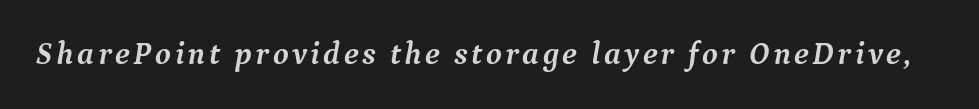
A bare baseline throughout the passage. Is this a fixed-width face? No — the glyphs have proportional, varying widths. Check where the strokes stop: tiny serifs finish them off. Heft: maximum for text — a bold. Rendered with sloped, italic letterforms.
